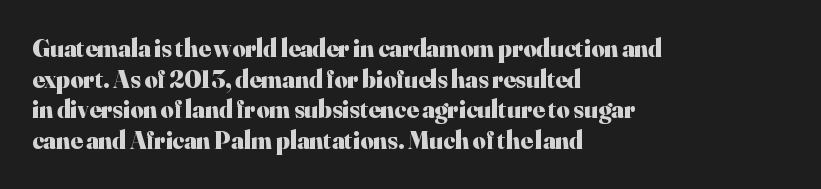
In CSS terms this would be text-align: left. Anything drawn beneath the words? Only blank space. Posture: upright roman. As a designer I'd log this as weight 700, bold.
